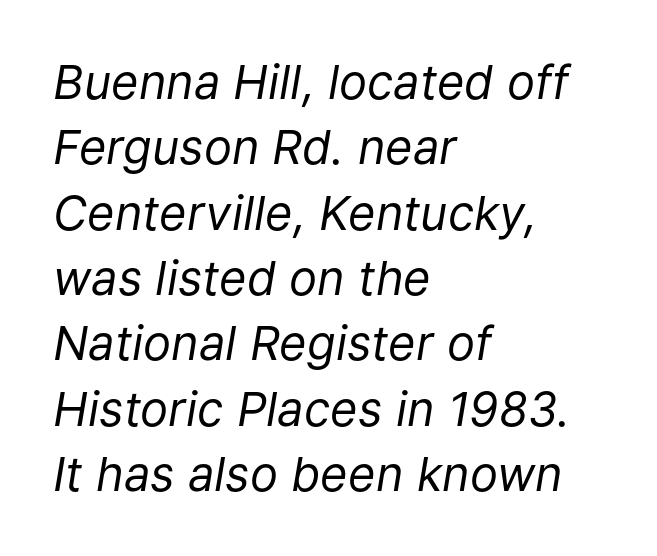
Q: Is the text bold? A: No.
Q: Is the text italic (slanted)? A: Yes, it leans right by about 9 degrees.
Q: Is the text underlined? A: No.
Q: How is the paragraph aligned? A: Left-aligned.
Q: Is the spacing between letters normal or unusually wide? A: Normal.
Q: Is the spacing between lines tight, normal or loose? A: Normal.
Q: Width (condensed, normal, or wide)? A: Normal.
Q: Stroke contrast? A: Low.
Q: x-height? A: Medium.
Q: Monospaced? A: No.
